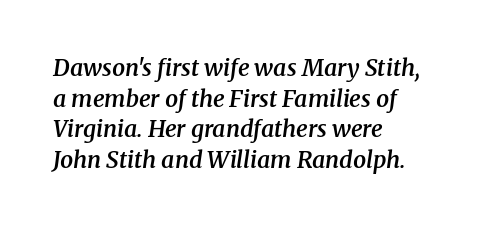
{"italic": "yes", "lean": "right", "slant_degrees": 8, "bold": "semi", "underline": "no", "align": "left", "line_spacing": "normal", "line_spacing_ratio": 1.33, "letter_spacing": "normal", "letter_spacing_em": 0.0, "glyph_px": 23}
